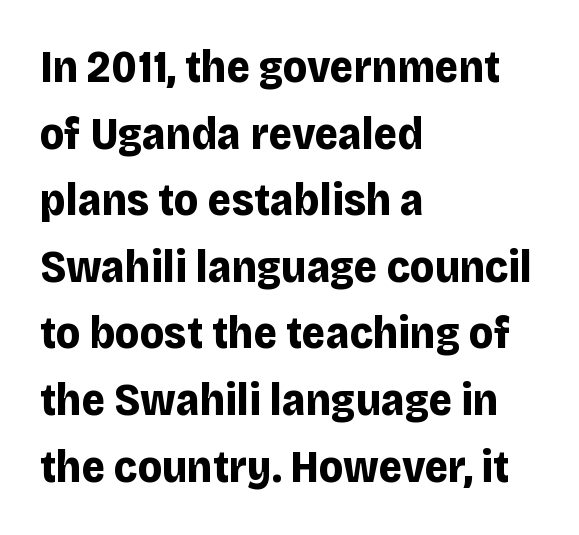
Q: Is the text bold? A: Yes.
Q: Is the text italic (slanted)? A: No, it is upright.
Q: Is the typeface a serif or a sans-serif typeface? A: Sans-serif.
Q: Is the text underlined? A: No.
Q: How is the paragraph aligned? A: Left-aligned.
Q: Is the spacing between letters normal or unusually wide? A: Normal.
Q: Is the spacing between lines tight, normal or loose? A: Normal.
Q: Width (condensed, normal, or wide)? A: Normal.
Q: Stroke contrast? A: Low.
Q: x-height? A: Large.
Q: Monospaced? A: No.
